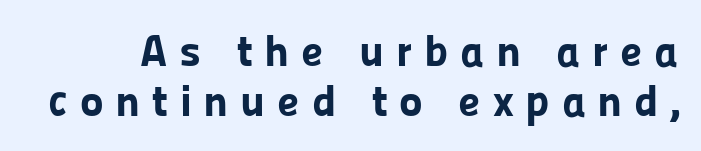
Q: Is the text bold? A: Yes.
Q: Is the text italic (slanted)? A: No, it is upright.
Q: Is the typeface a serif or a sans-serif typeface? A: Sans-serif.
Q: Is the text underlined? A: No.
Q: Is the spacing between letters normal or unusually wide? A: Unusually wide.
Q: Is the spacing between lines tight, normal or loose? A: Tight.
Q: Width (condensed, normal, or wide)? A: Normal.
Q: Stroke contrast? A: Low.
Q: x-height? A: Medium.
Q: Monospaced? A: No.
